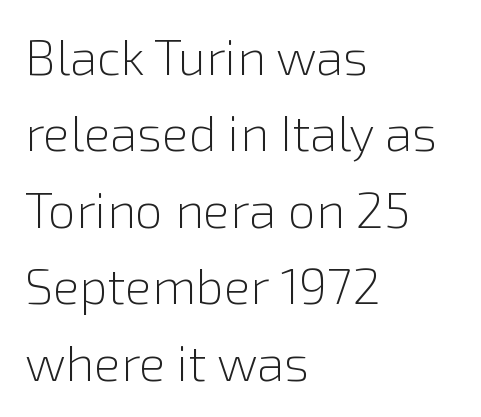
Q: Is the text bold? A: No.
Q: Is the text italic (slanted)? A: No, it is upright.
Q: Is the typeface a serif or a sans-serif typeface? A: Sans-serif.
Q: Is the text underlined? A: No.
Q: How is the paragraph aligned? A: Left-aligned.
Q: Is the spacing between letters normal or unusually wide? A: Normal.
Q: Is the spacing between lines tight, normal or loose? A: Normal.
Q: Width (condensed, normal, or wide)? A: Normal.
Q: x-height? A: Medium.
Q: Monospaced? A: No.
